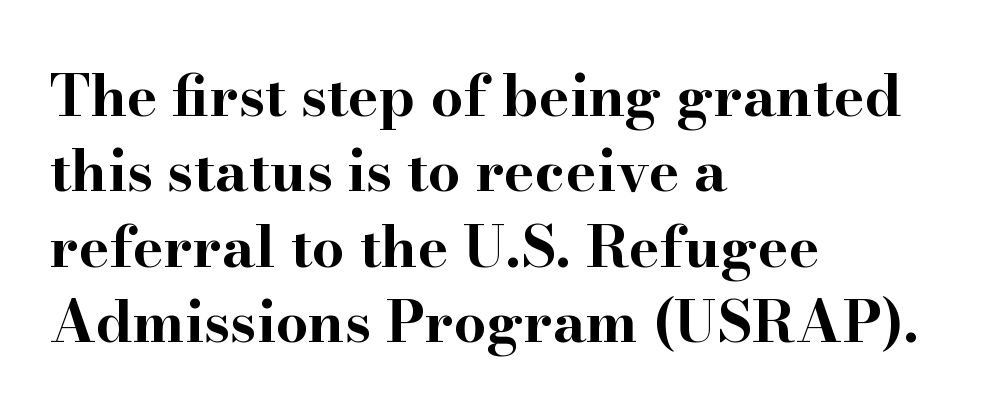
Q: Is the text bold? A: Yes.
Q: Is the text italic (slanted)? A: No, it is upright.
Q: Is the typeface a serif or a sans-serif typeface? A: Serif.
Q: Is the text underlined? A: No.
Q: How is the paragraph aligned? A: Left-aligned.
Q: Is the spacing between letters normal or unusually wide? A: Normal.
Q: Is the spacing between lines tight, normal or loose? A: Normal.
Q: Width (condensed, normal, or wide)? A: Wide.
Q: Stroke contrast? A: High.
Q: x-height? A: Small.
Q: Monospaced? A: No.
